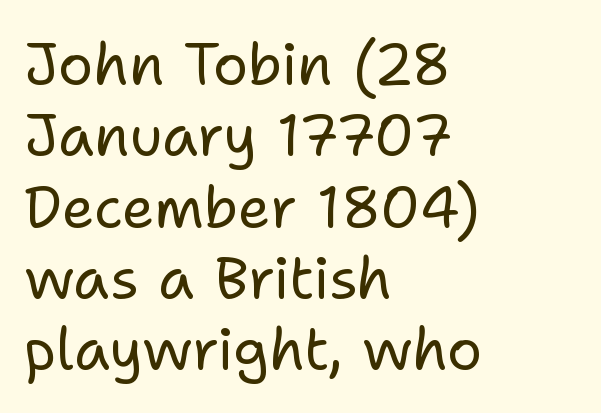
{"serif": "no", "italic": "no", "bold": "no", "weight": "regular", "width": "normal", "stroke_contrast": "low", "x_height": "medium", "monospaced": "no", "underline": "no", "align": "left", "line_spacing_ratio": 1.23, "letter_spacing": "normal", "letter_spacing_em": 0.0, "glyph_px": 58}
